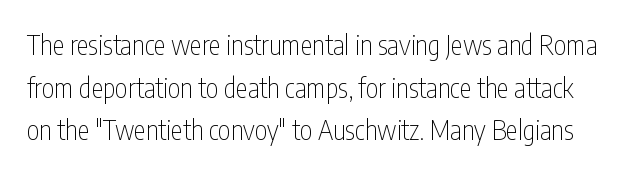
Lines of text with bare space underneath. Students, observe: this is what conventionally led text looks like. Does extra space separate the letters? No, they use regular spacing. Every character sits straight up, as roman type does. Ink coverage per letter is moderate at most.
